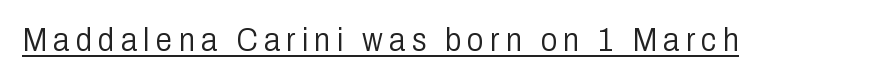
Q: Is the text bold? A: No.
Q: Is the text italic (slanted)? A: No, it is upright.
Q: Is the typeface a serif or a sans-serif typeface? A: Sans-serif.
Q: Is the text underlined? A: Yes.
Q: Width (condensed, normal, or wide)? A: Condensed.
Q: Stroke contrast? A: Low.
Q: x-height? A: Medium.
Q: Monospaced? A: No.
